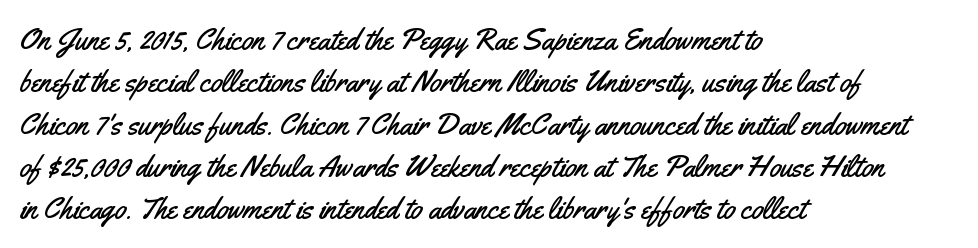
Q: Is the text italic (slanted)? A: Yes.
Q: Is the typeface a serif or a sans-serif typeface? A: Sans-serif.
Q: Is the text underlined? A: No.
Q: How is the paragraph aligned? A: Left-aligned.
Q: Is the spacing between letters normal or unusually wide? A: Normal.
Q: Is the spacing between lines tight, normal or loose? A: Normal.
Q: Width (condensed, normal, or wide)? A: Condensed.
Q: Stroke contrast? A: Medium.
Q: x-height? A: Small.
Q: Monospaced? A: No.
